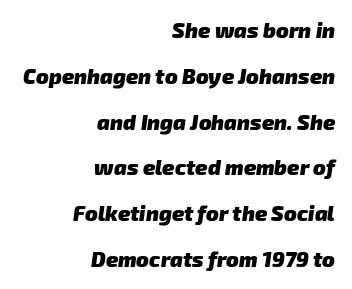
The image shows 21 px bold type; set right-aligned, loose line spacing (2.18x), normal letter spacing, not underlined.
